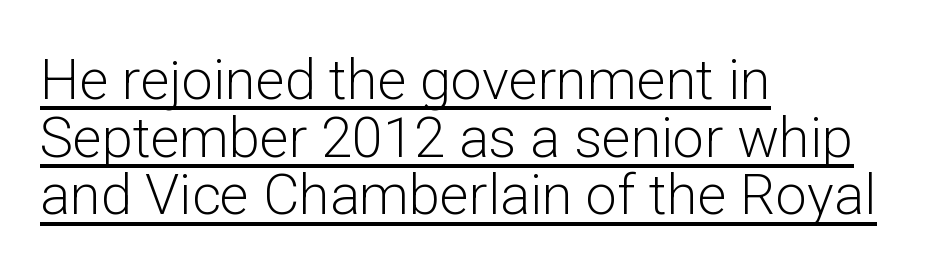
{"serif": "no", "italic": "no", "bold": "no", "weight": "light", "width": "normal", "stroke_contrast": "low", "x_height": "medium", "monospaced": "no", "underline": "yes", "align": "left", "line_spacing": "tight", "line_spacing_ratio": 1.03, "letter_spacing": "normal", "letter_spacing_em": 0.0, "glyph_px": 56}
